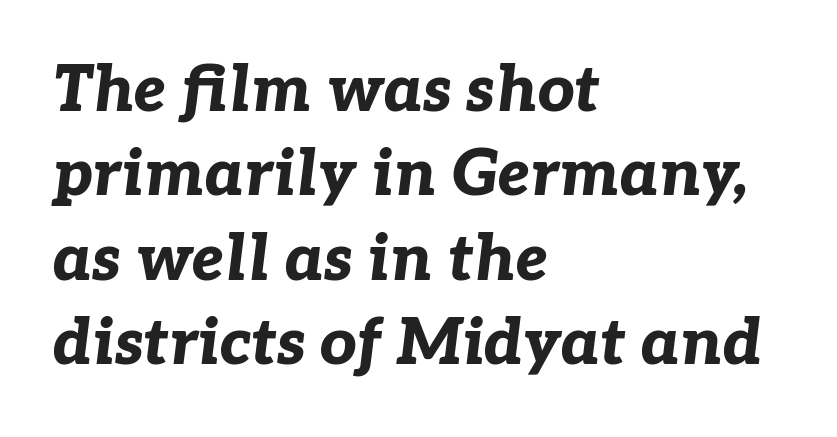
{"italic": "yes", "lean": "right", "slant_degrees": 7, "bold": "yes", "weight": "bold", "width": "normal", "stroke_contrast": "low", "x_height": "medium", "monospaced": "no", "underline": "no", "align": "left", "line_spacing": "normal", "line_spacing_ratio": 1.32, "letter_spacing": "normal", "letter_spacing_em": 0.0, "glyph_px": 64}
